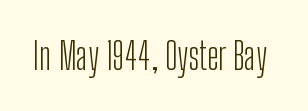
{"serif": "no", "italic": "no", "bold": "no", "weight": "light", "width": "condensed", "stroke_contrast": "low", "x_height": "medium", "monospaced": "no", "underline": "no", "letter_spacing": "normal", "letter_spacing_em": 0.0, "glyph_px": 37}
